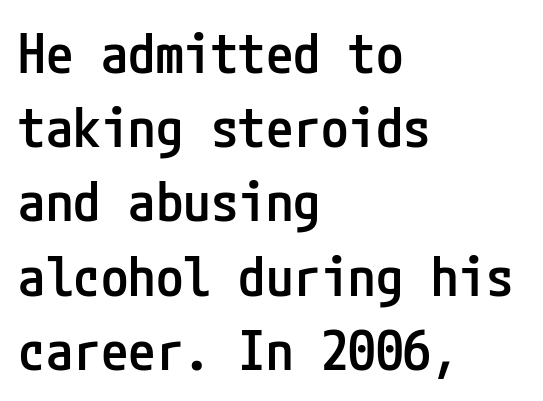
Has an underline been added? It has not. Nope, not italic — everything's standing straight. Short note: letters normally spaced. Note: no serifs on the glyphs.
